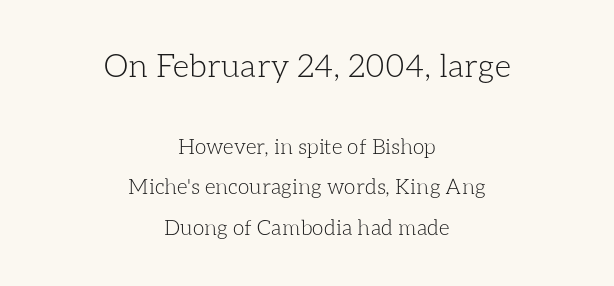
Check under the words: just untouched page. The type sits square on the baseline with zero lean. Think of a printed novel: that variable character pitch is what you see here. Of the two passages, the one on top uses the larger point size. Short note: letters normally spaced.
